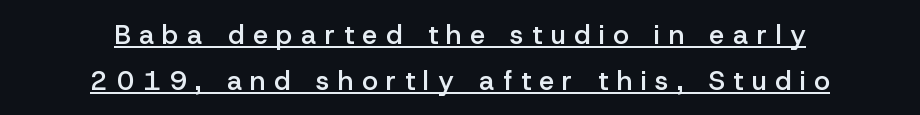
The image shows 27 px text type, upright; set centered, normal line spacing (1.69x), unusually wide letter spacing (+0.32 em), underlined.
